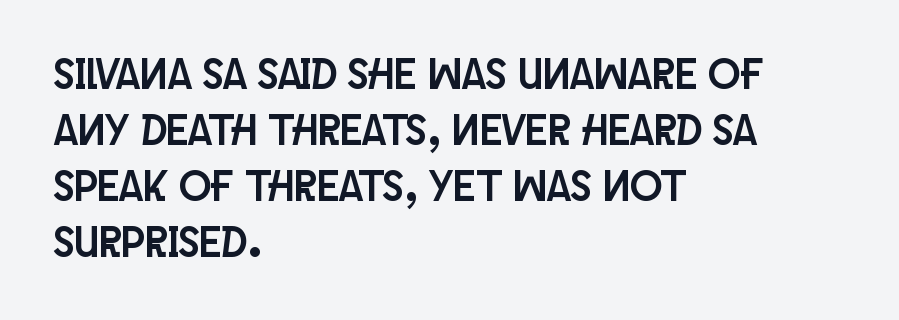
Q: Is the text italic (slanted)? A: No, it is upright.
Q: Is the typeface a serif or a sans-serif typeface? A: Sans-serif.
Q: Is the text underlined? A: No.
Q: How is the paragraph aligned? A: Left-aligned.
Q: Is the spacing between letters normal or unusually wide? A: Normal.
Q: Is the spacing between lines tight, normal or loose? A: Normal.
Q: Width (condensed, normal, or wide)? A: Condensed.
Q: Stroke contrast? A: Low.
Q: x-height? A: Large.
Q: Monospaced? A: No.
